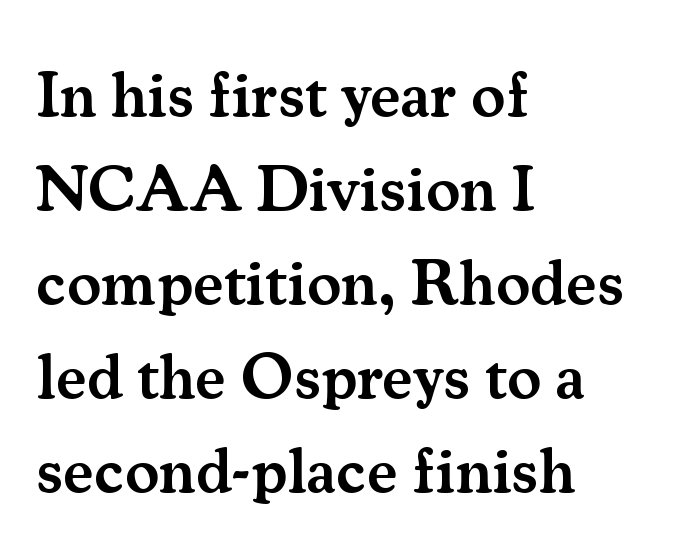
{"serif": "yes", "italic": "no", "bold": "semi", "weight": "semibold", "width": "normal", "stroke_contrast": "medium", "x_height": "small", "monospaced": "no", "underline": "no", "align": "left", "line_spacing": "normal", "line_spacing_ratio": 1.47, "letter_spacing": "normal", "letter_spacing_em": 0.0, "glyph_px": 64}
